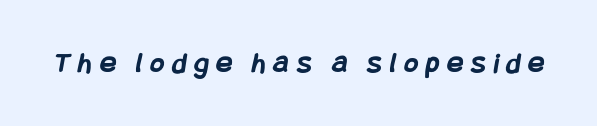
The image shows 30 px semibold, condensed sans-serif type; set unusually wide letter spacing (+0.27 em), not underlined; low stroke contrast and a large x-height.
